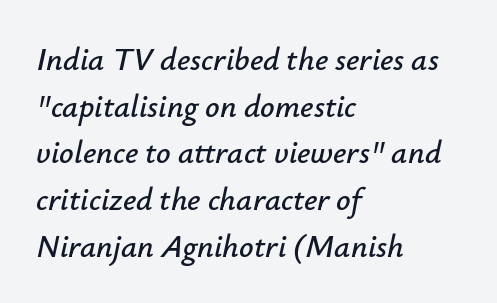
The image shows 32 px text type, italic (leaning right); set left-aligned, normal line spacing (1.46x), normal letter spacing, not underlined; low stroke contrast and a small x-height.
